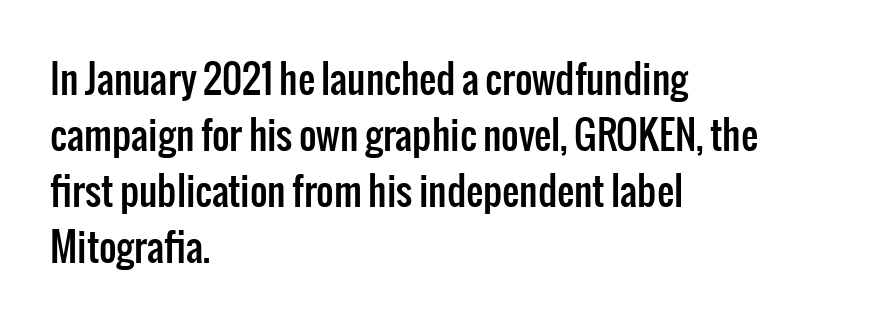
The image shows 38 px condensed sans-serif type, upright; set left-aligned, normal line spacing (1.47x), normal letter spacing, not underlined; low stroke contrast and a medium x-height.
